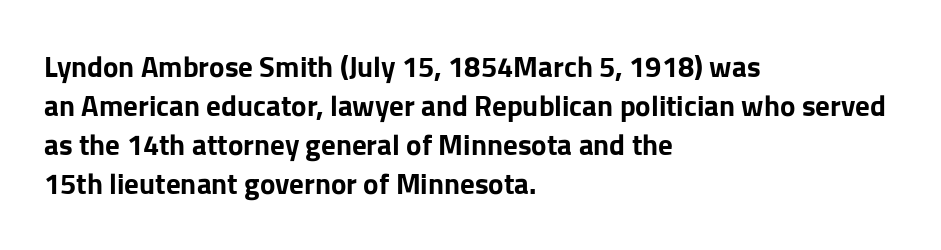
The designer left line spacing at the default. Letters rest on an invisible, unmarked baseline. The compositor pushed each line to the left boundary. The type sits square on the baseline with zero lean. No feet cap the strokes, marking this as sans-serif type.
